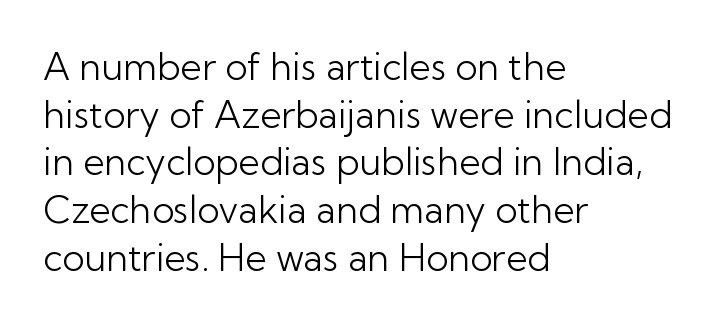
{"serif": "no", "italic": "no", "bold": "no", "weight": "light", "width": "normal", "stroke_contrast": "low", "x_height": "medium", "monospaced": "no", "underline": "no", "align": "left", "line_spacing": "normal", "line_spacing_ratio": 1.29, "letter_spacing": "normal", "letter_spacing_em": 0.0, "glyph_px": 37}
